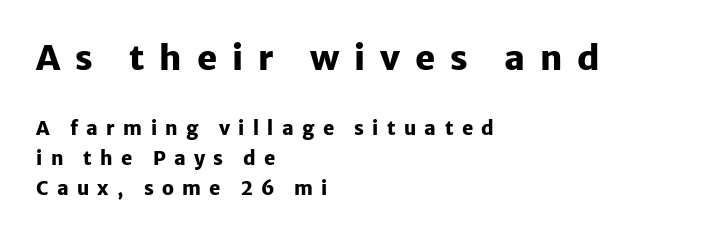
The image shows 34 px heavy sans-serif type, upright; set left-aligned, normal line spacing (1.56x), unusually wide letter spacing (+0.44 em), not underlined; the first (top) block is 1.79x larger; low stroke contrast and a medium x-height.
